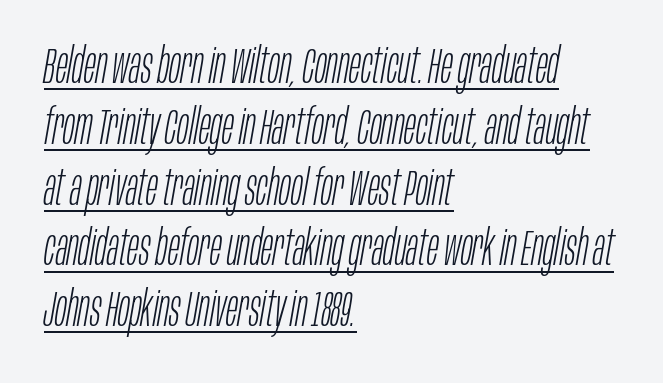
{"italic": "yes", "lean": "right", "slant_degrees": 10, "bold": "no", "weight": "light", "width": "condensed", "stroke_contrast": "low", "x_height": "large", "monospaced": "no", "underline": "yes", "align": "left", "line_spacing_ratio": 1.24, "letter_spacing": "normal", "letter_spacing_em": 0.0, "glyph_px": 49}
